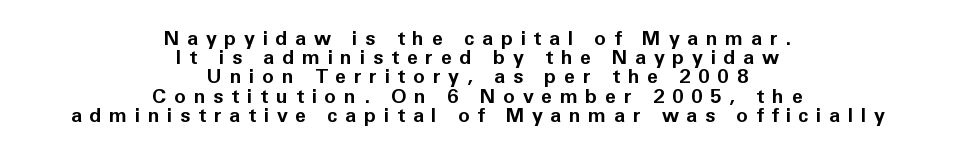
Q: Is the text bold? A: Yes.
Q: Is the text italic (slanted)? A: No, it is upright.
Q: Is the text underlined? A: No.
Q: How is the paragraph aligned? A: Centered.
Q: Is the spacing between letters normal or unusually wide? A: Unusually wide.
Q: Is the spacing between lines tight, normal or loose? A: Tight.
